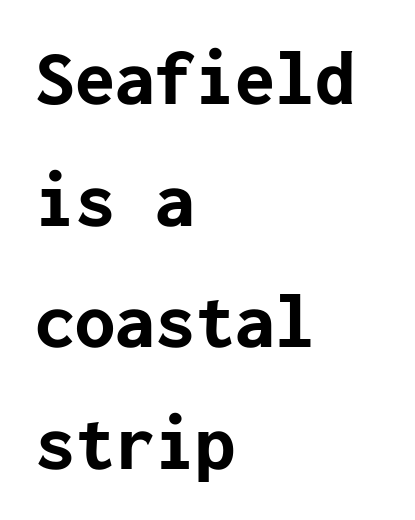
Q: Is the text bold? A: Yes.
Q: Is the text italic (slanted)? A: No, it is upright.
Q: Is the typeface a serif or a sans-serif typeface? A: Sans-serif.
Q: Is the text underlined? A: No.
Q: How is the paragraph aligned? A: Left-aligned.
Q: Is the spacing between letters normal or unusually wide? A: Normal.
Q: Is the spacing between lines tight, normal or loose? A: Normal.
Q: Width (condensed, normal, or wide)? A: Normal.
Q: Stroke contrast? A: Low.
Q: x-height? A: Medium.
